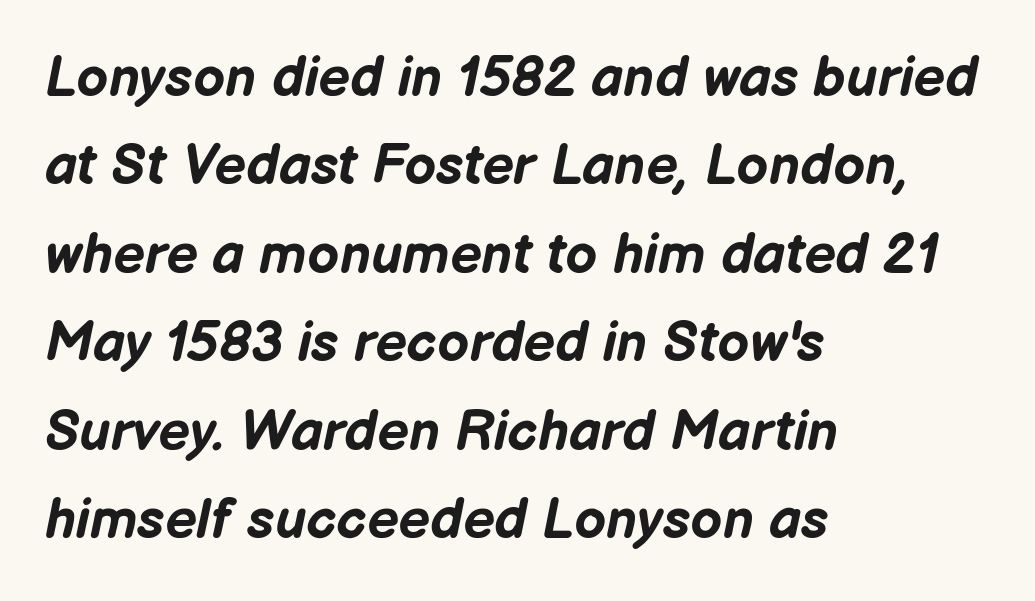
{"italic": "yes", "lean": "right", "slant_degrees": 12, "bold": "yes", "weight": "bold", "width": "normal", "stroke_contrast": "low", "x_height": "medium", "monospaced": "no", "underline": "no", "align": "left", "line_spacing": "normal", "line_spacing_ratio": 1.58, "letter_spacing": "normal", "letter_spacing_em": 0.0, "glyph_px": 56}
